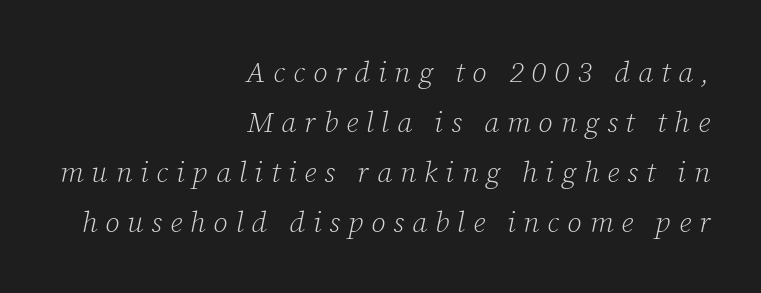
{"serif": "yes", "italic": "yes", "lean": "right", "slant_degrees": 12, "bold": "no", "weight": "light", "width": "normal", "stroke_contrast": "low", "x_height": "medium", "monospaced": "no", "underline": "no", "align": "right", "line_spacing_ratio": 1.72, "letter_spacing": "wide", "letter_spacing_em": 0.27, "glyph_px": 29}
